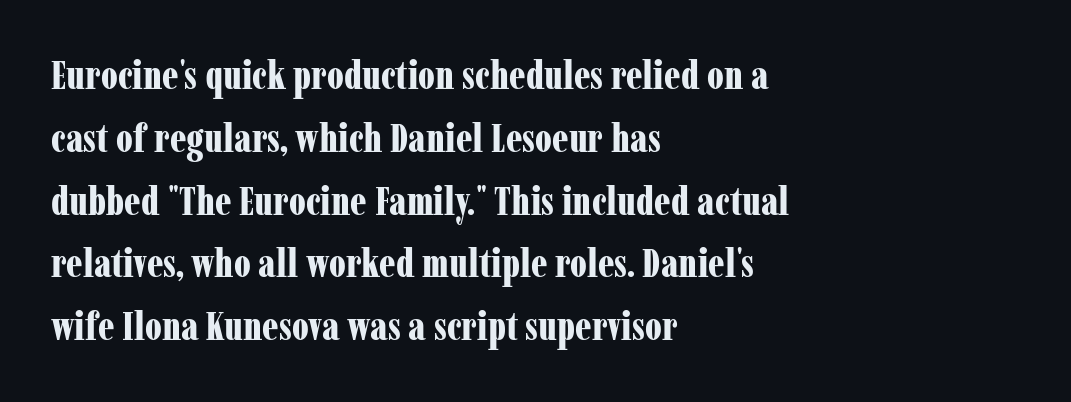
{"serif": "yes", "italic": "no", "bold": "yes", "weight": "bold", "width": "condensed", "stroke_contrast": "low", "x_height": "medium", "monospaced": "no", "underline": "no", "align": "left", "line_spacing": "normal", "line_spacing_ratio": 1.57, "letter_spacing": "normal", "letter_spacing_em": 0.0, "glyph_px": 40}
